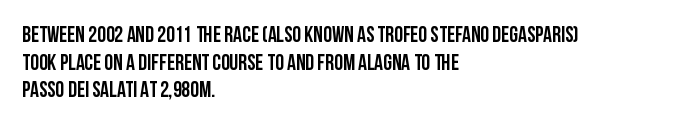
{"italic": "no", "underline": "no", "align": "left", "line_spacing": "normal", "line_spacing_ratio": 1.26, "letter_spacing": "normal", "letter_spacing_em": 0.0, "glyph_px": 22}
